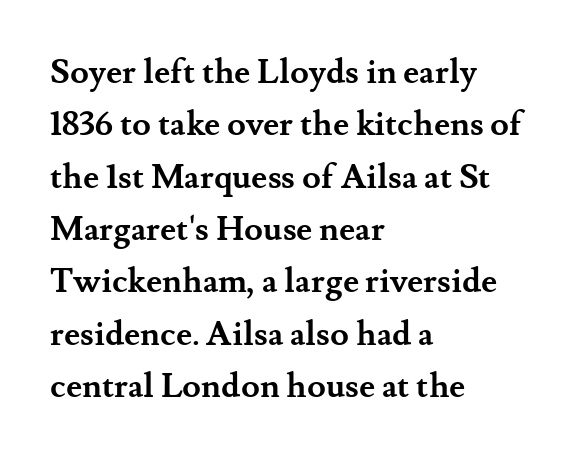
These lines keep a tight, regular rhythm from letter to letter. Has an underline been added? It has not. Visually the block forms a straight wall on the left and a jagged coastline on the right. The typography opts for an upright posture over an oblique one. Serifs: yes, visible at the terminals of the letterforms. Looks like regular typesetting: each glyph gets only the width it needs.
